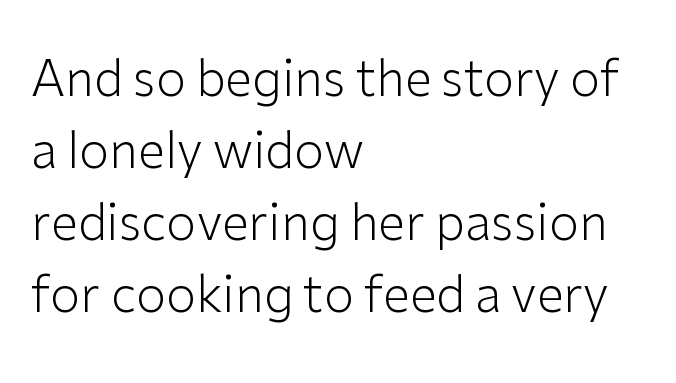
Stems here are at most as thick as an everyday book face. The face used here is proportionally spaced, like ordinary book or web type. Characters follow at the spacing the type designer built in. Alignment: flush left. Descender tails drop into unmarked territory. Unlike a traditional serif, this face leaves its strokes unadorned.
